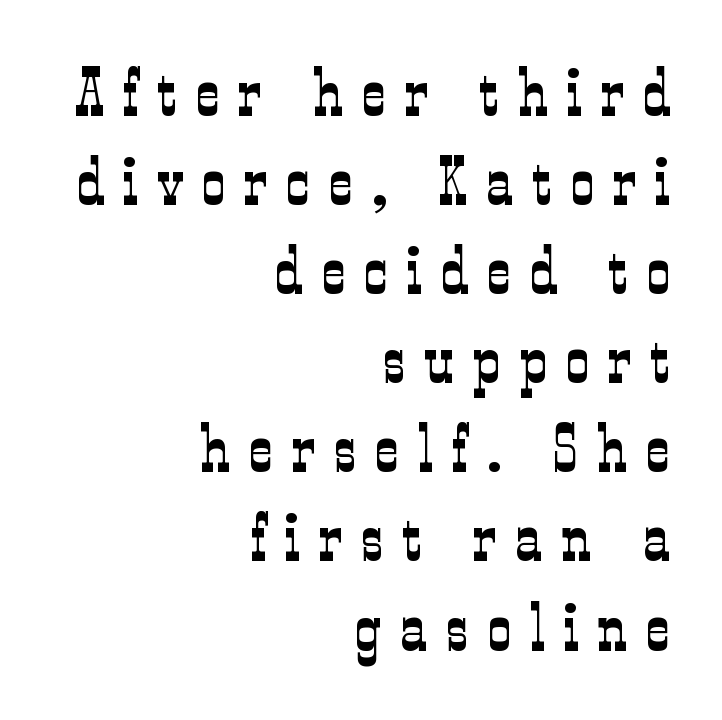
Q: Is the text bold? A: No.
Q: Is the text italic (slanted)? A: No, it is upright.
Q: Is the typeface a serif or a sans-serif typeface? A: Serif.
Q: Is the text underlined? A: No.
Q: How is the paragraph aligned? A: Right-aligned.
Q: Is the spacing between letters normal or unusually wide? A: Unusually wide.
Q: Is the spacing between lines tight, normal or loose? A: Normal.
Q: Width (condensed, normal, or wide)? A: Condensed.
Q: Stroke contrast? A: Low.
Q: x-height? A: Medium.
Q: Monospaced? A: No.
